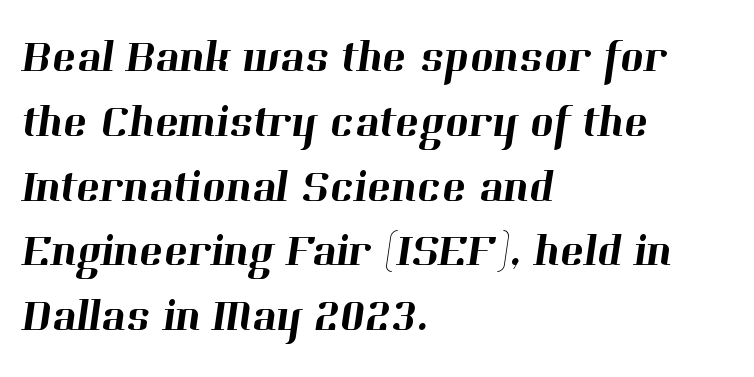
Characters follow at the spacing the type designer built in. Horizontally, the lines are justified to the leading edge only. Observe the serifs anchoring each vertical stroke in this sample. Just letters on the line, the space beneath them empty. Looks like regular typesetting: each glyph gets only the width it needs. Normally led — the rows are evenly, conventionally spaced.
